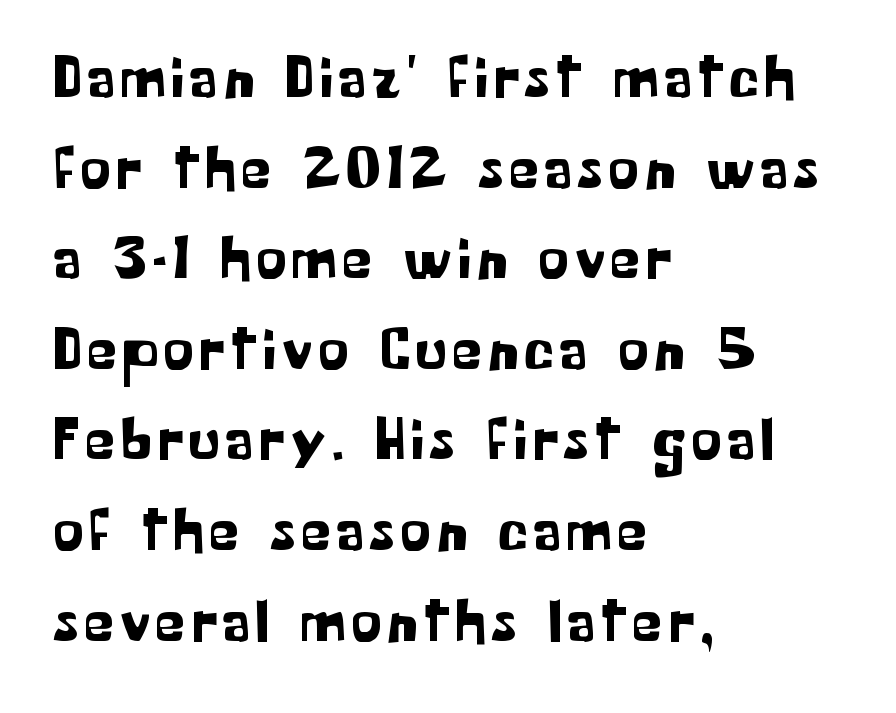
The lines sit at an ordinary, default distance from one another. Check the space under the baseline: it is left empty. Look at the bottom of the vertical strokes: they stop flat, with no serifs. Line starts are locked; line ends wander.
